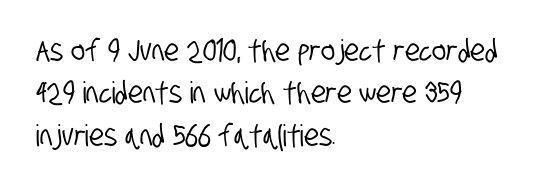
The face used here is proportionally spaced, like ordinary book or web type. Alignment: flush left. The font family rendered here belongs to the sans-serif group. The line-height multiplier appears to be the usual default. Nothing unusual about the tracking: characters are spaced as the font intends. The zone under the glyphs is completely vacant.
